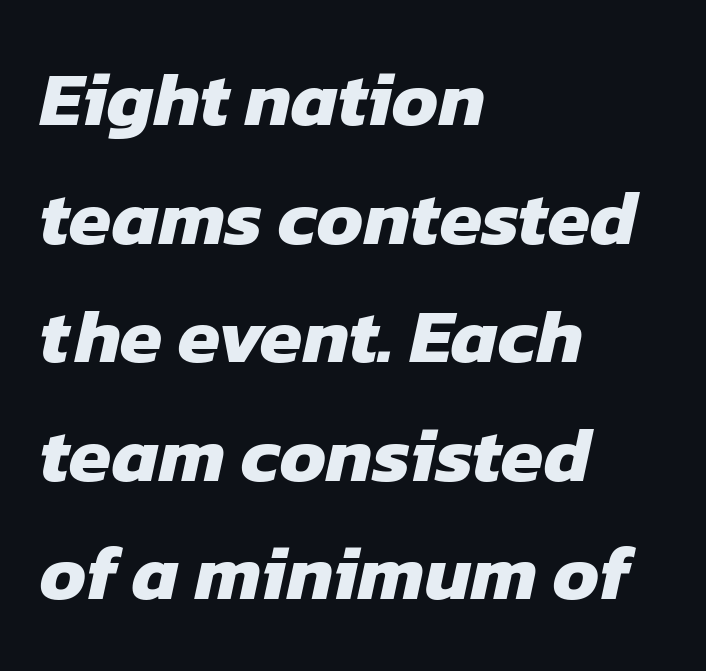
The type family on display is of the sans-serif kind. The passage shown is typed in a proportional face where columns would drift. The passage shown has conventional tracking throughout. The strip under each line holds only bare page. The passage shown stacks its lines at a standard gap. In CSS terms this would be text-align: left.
